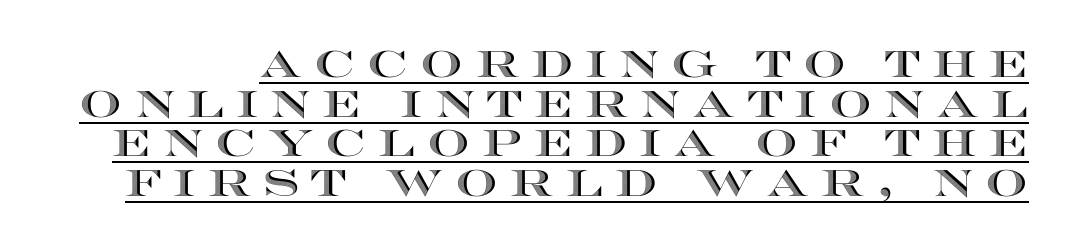
{"italic": "no", "width": "wide", "x_height": "large", "monospaced": "no", "underline": "yes", "line_spacing": "tight", "line_spacing_ratio": 1.07, "letter_spacing": "wide", "letter_spacing_em": 0.33, "glyph_px": 37}
